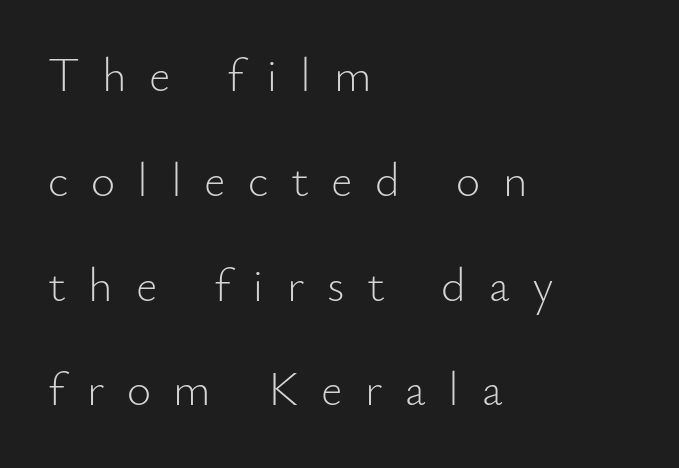
The image shows 47 px light sans-serif type, upright; set left-aligned, loose line spacing (2.23x), unusually wide letter spacing (+0.48 em), not underlined; low stroke contrast and a small x-height.
